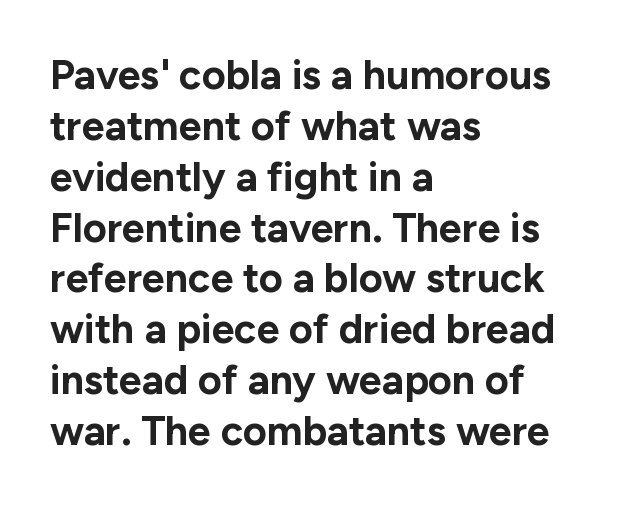
The image shows 41 px bold sans-serif type, upright; set left-aligned, line spacing 1.24x, normal letter spacing, not underlined; low stroke contrast and a medium x-height.
